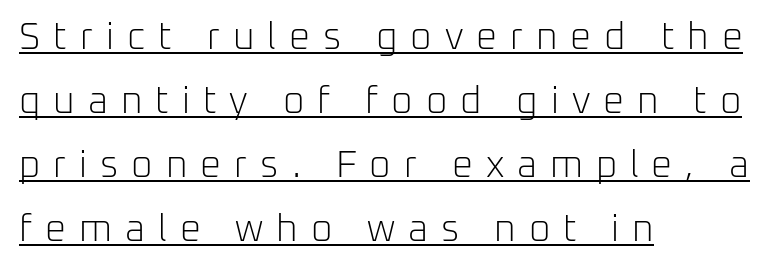
Every stem runs plumb, perpendicular to the baseline. Is this a heavy cut? Hardly; it is regular or lighter. A typographer would call this underscored text. The paragraph has a hard left edge and a soft right edge.
